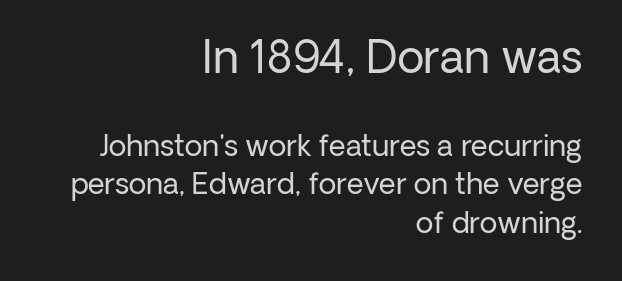
Q: Is the text bold? A: No.
Q: Is the text italic (slanted)? A: No, it is upright.
Q: Is the typeface a serif or a sans-serif typeface? A: Sans-serif.
Q: Is the text underlined? A: No.
Q: How is the paragraph aligned? A: Right-aligned.
Q: Is the spacing between letters normal or unusually wide? A: Normal.
Q: Is the spacing between lines tight, normal or loose? A: Normal.
Q: Which block of text is set in a larger size, the first (top) or the second (bottom)? A: The first (top) one.
Q: Width (condensed, normal, or wide)? A: Normal.
Q: Stroke contrast? A: Low.
Q: x-height? A: Medium.
Q: Monospaced? A: No.
